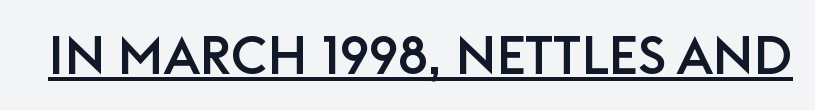
{"serif": "no", "italic": "no", "width": "normal", "stroke_contrast": "low", "x_height": "large", "monospaced": "no", "underline": "yes", "letter_spacing": "normal", "letter_spacing_em": 0.0, "glyph_px": 53}
